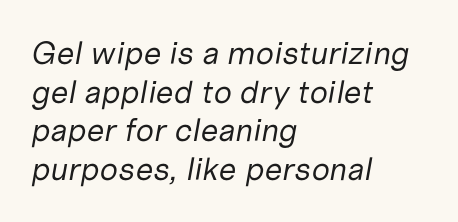
Tall strokes in this sample are angled rather than plumb. Is the type heavy? It reads as light-to-regular instead. No word sits above an underline. One-word summary of the alignment: left.
